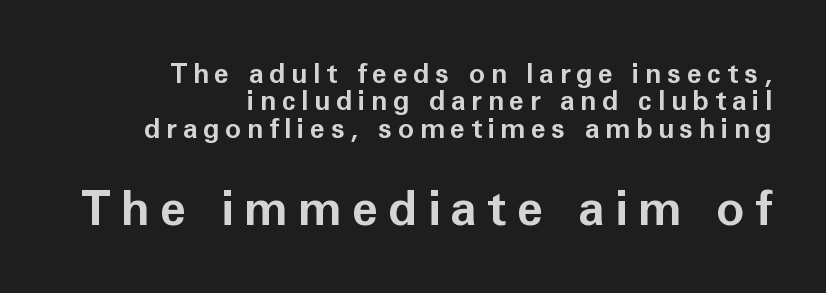
Every stem runs plumb, perpendicular to the baseline. These lines carry a lot of weight — the face is fully bold. Honestly, there is no underline to notice here at all. The passage shown stacks its lines with hardly any gap.
